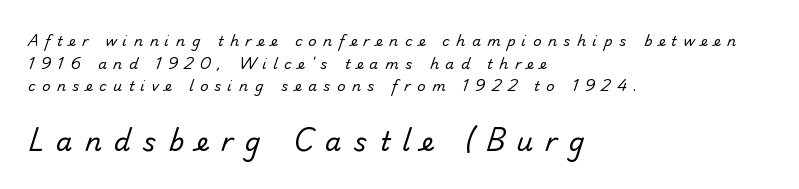
A normal amount of white space separates one row of letters from the next. Descender tails drop into unmarked territory. Every row of glyphs begins at an identical x-position on the left. Loose tracking; the words dissolve into strings of separated letters.
